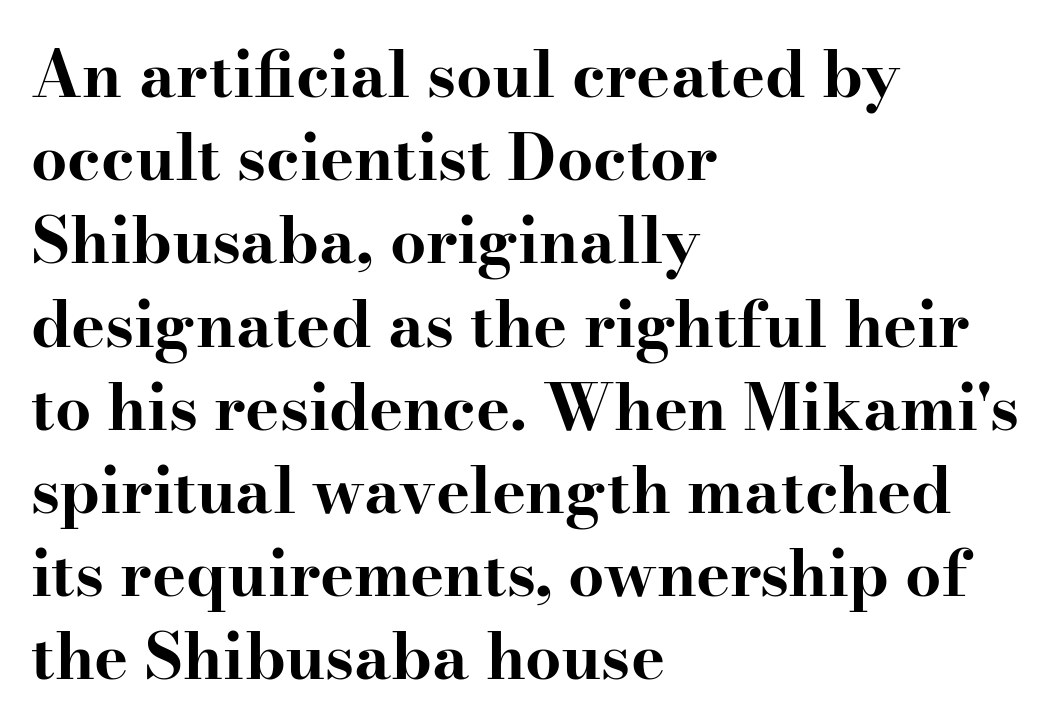
{"serif": "yes", "italic": "no", "bold": "yes", "weight": "bold", "width": "wide", "stroke_contrast": "high", "x_height": "small", "monospaced": "no", "underline": "no", "align": "left", "line_spacing": "normal", "line_spacing_ratio": 1.3, "letter_spacing": "normal", "letter_spacing_em": 0.0, "glyph_px": 64}
